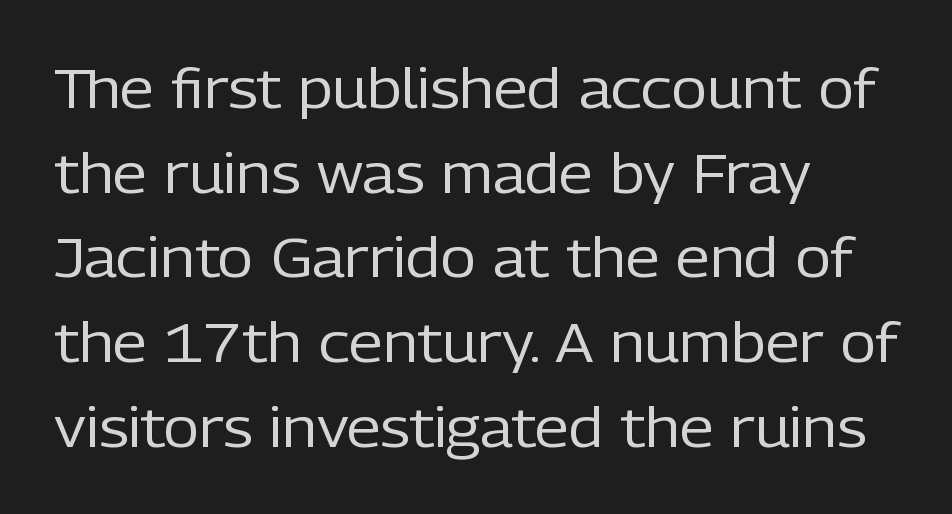
Here the designer chose a conventional face with non-uniform glyph widths. A typesetter would label this face a sans. A student would call this left alignment; a typographer would say flush left, rag right. No italicization has been applied; the sample stays upright.
